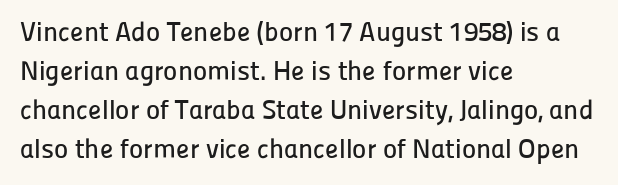
This block has exactly the height ordinary leading produces. The specimen reads as upright at a glance. Letters rest on an invisible, unmarked baseline. Compared with typical body copy, the letter spacing here is the same.
